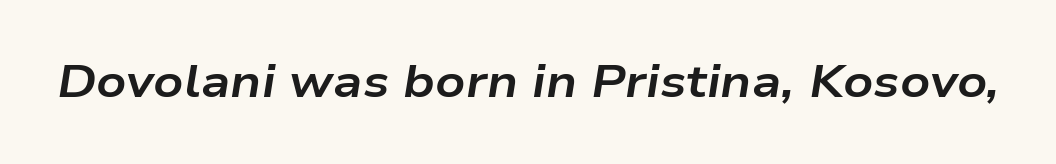
The image shows 46 px bold, wide type, italic (leaning right); set normal letter spacing, not underlined; low stroke contrast and a medium x-height.
